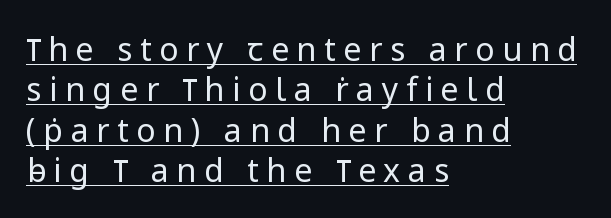
Q: Is the text bold? A: No.
Q: Is the text italic (slanted)? A: No, it is upright.
Q: Is the typeface a serif or a sans-serif typeface? A: Sans-serif.
Q: Is the text underlined? A: Yes.
Q: How is the paragraph aligned? A: Left-aligned.
Q: Is the spacing between letters normal or unusually wide? A: Unusually wide.
Q: Is the spacing between lines tight, normal or loose? A: Normal.
Q: Width (condensed, normal, or wide)? A: Normal.
Q: Stroke contrast? A: Low.
Q: x-height? A: Medium.
Q: Monospaced? A: No.
